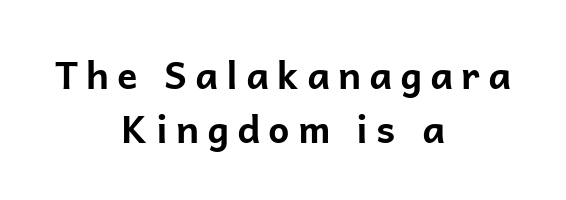
The image shows 38 px bold sans-serif type, upright; set centered, normal line spacing (1.42x), unusually wide letter spacing (+0.21 em), not underlined; low stroke contrast and a medium x-height.
